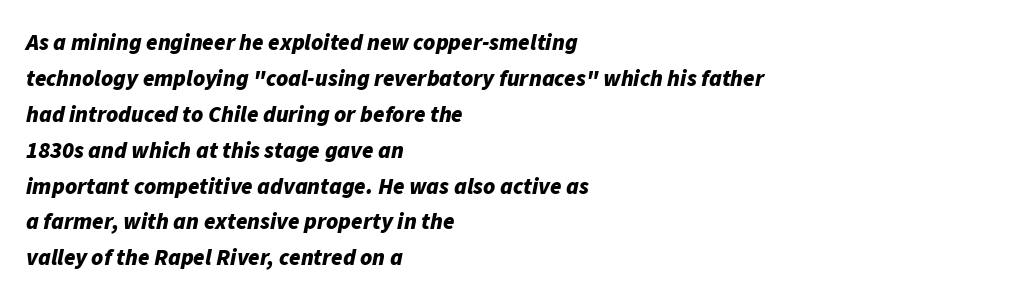
{"italic": "yes", "lean": "right", "slant_degrees": 11, "bold": "yes", "underline": "no", "align": "left", "line_spacing": "normal", "line_spacing_ratio": 1.56, "letter_spacing": "normal", "letter_spacing_em": 0.0, "glyph_px": 23}
